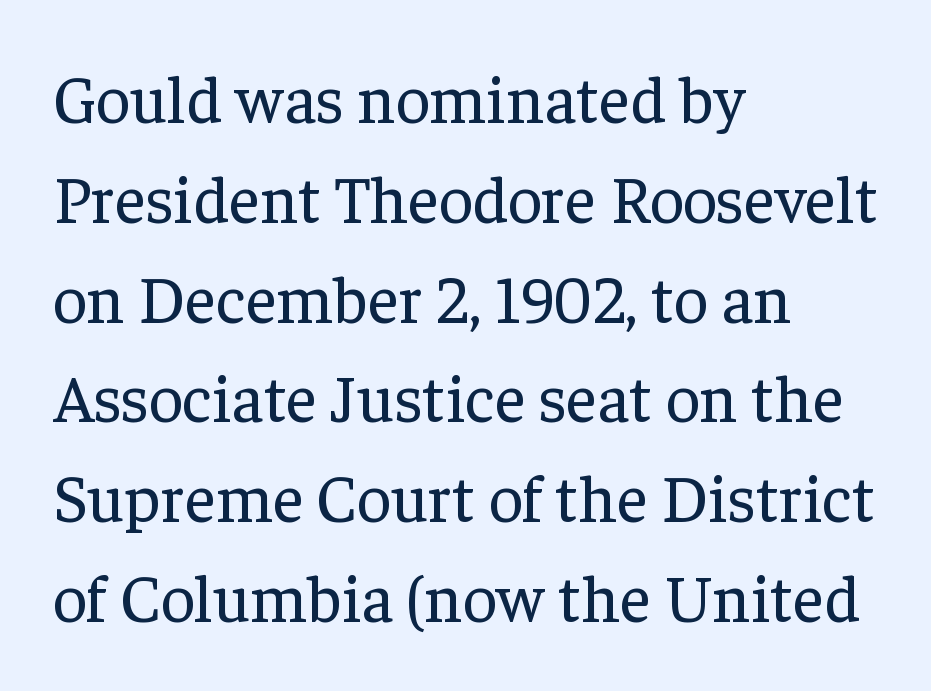
Q: Is the text bold? A: No.
Q: Is the text italic (slanted)? A: No, it is upright.
Q: Is the typeface a serif or a sans-serif typeface? A: Serif.
Q: Is the text underlined? A: No.
Q: How is the paragraph aligned? A: Left-aligned.
Q: Is the spacing between letters normal or unusually wide? A: Normal.
Q: Is the spacing between lines tight, normal or loose? A: Normal.
Q: Width (condensed, normal, or wide)? A: Normal.
Q: Stroke contrast? A: Low.
Q: x-height? A: Medium.
Q: Monospaced? A: No.
